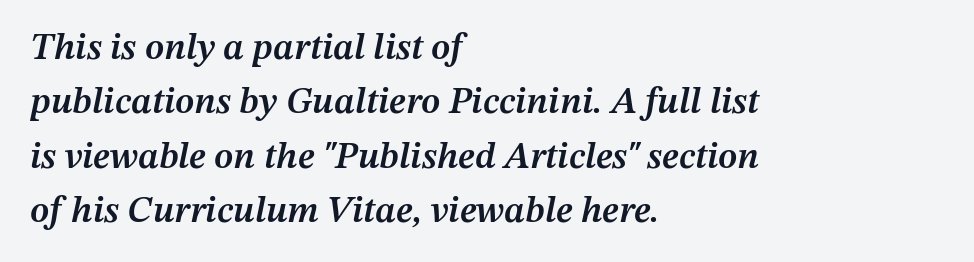
Spacing verdict: proportional, widths tailored to each character. Vertically, the passage feels balanced, rows spaced as you'd expect. Is the block centered? No — it sits flush against the left margin. Does the weight exceed regular? Yes, but only to semibold.
